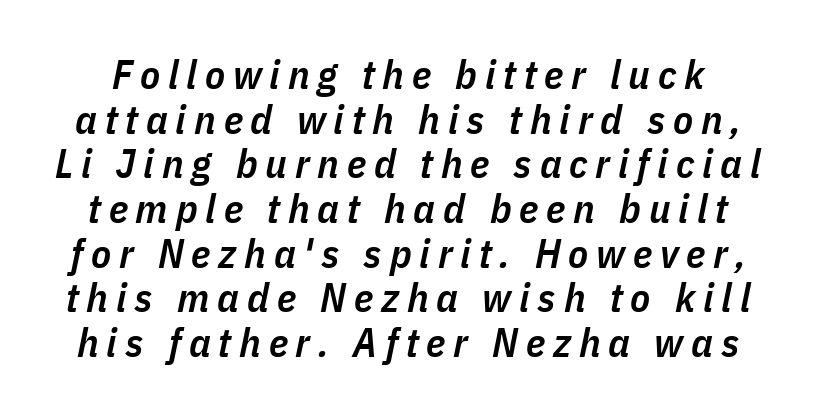
Q: Is the text bold? A: Semi-bold.
Q: Is the text italic (slanted)? A: Yes, it leans right by about 11 degrees.
Q: Is the text underlined? A: No.
Q: Is the spacing between lines tight, normal or loose? A: Tight.
Q: Width (condensed, normal, or wide)? A: Condensed.
Q: Stroke contrast? A: Low.
Q: x-height? A: Medium.
Q: Monospaced? A: No.
